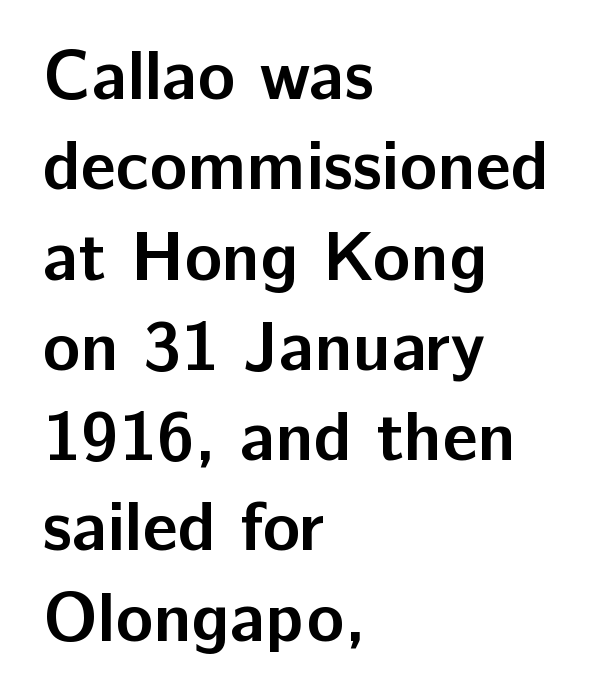
{"serif": "no", "italic": "no", "bold": "yes", "weight": "semibold", "width": "normal", "stroke_contrast": "low", "x_height": "medium", "monospaced": "no", "underline": "no", "align": "left", "line_spacing": "normal", "line_spacing_ratio": 1.29, "letter_spacing": "normal", "letter_spacing_em": 0.0, "glyph_px": 70}
